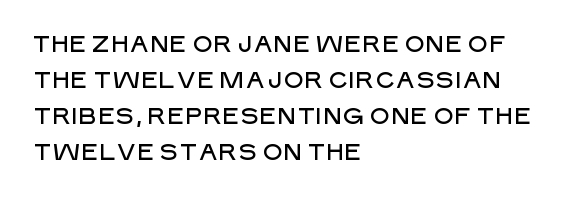
The image shows 23 px text type, upright; set left-aligned, normal line spacing (1.57x), normal letter spacing, not underlined.
